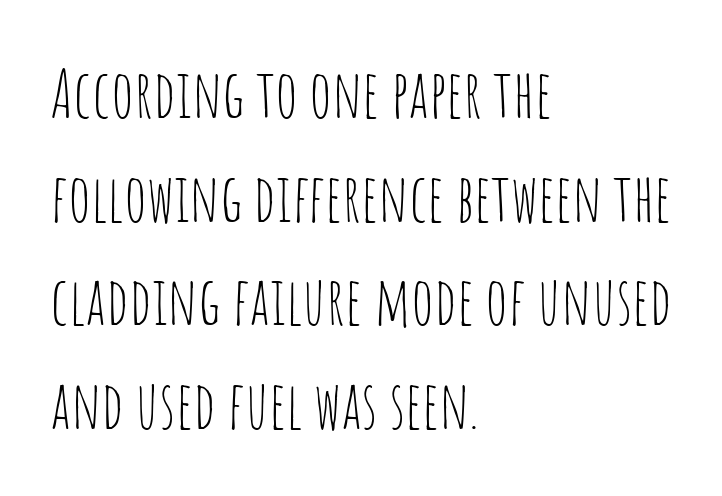
{"serif": "no", "italic": "no", "bold": "no", "weight": "thin", "width": "condensed", "stroke_contrast": "low", "x_height": "large", "monospaced": "no", "underline": "no", "align": "left", "line_spacing": "normal", "line_spacing_ratio": 1.57, "letter_spacing": "normal", "letter_spacing_em": 0.0, "glyph_px": 66}
